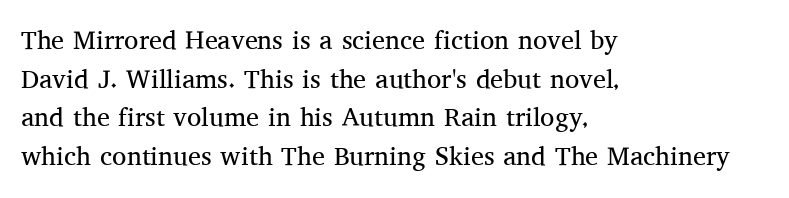
{"italic": "no", "bold": "no", "underline": "no", "align": "left", "line_spacing": "normal", "line_spacing_ratio": 1.49, "letter_spacing": "normal", "letter_spacing_em": 0.0, "glyph_px": 26}
